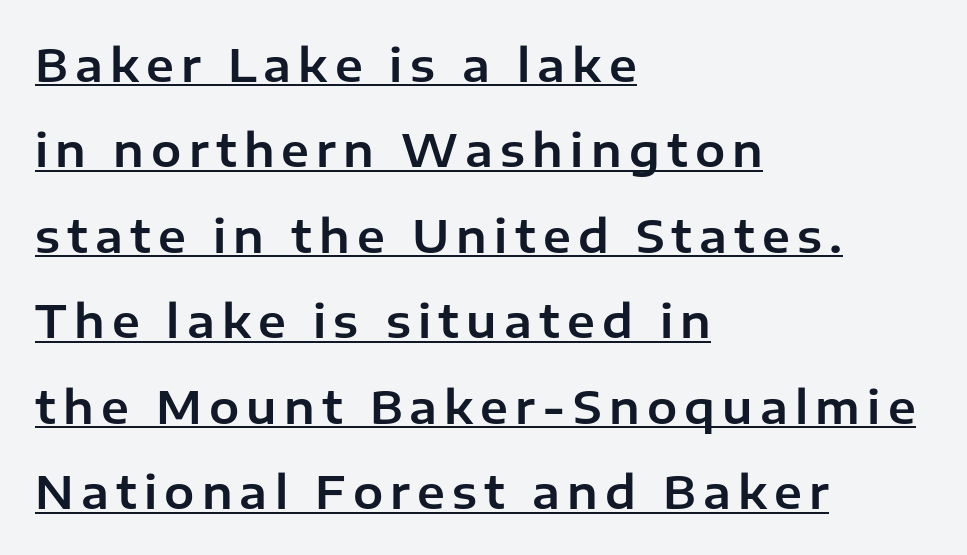
Q: Is the text italic (slanted)? A: No, it is upright.
Q: Is the typeface a serif or a sans-serif typeface? A: Sans-serif.
Q: Is the text underlined? A: Yes.
Q: How is the paragraph aligned? A: Left-aligned.
Q: Is the spacing between lines tight, normal or loose? A: Loose.
Q: Width (condensed, normal, or wide)? A: Normal.
Q: Stroke contrast? A: Low.
Q: x-height? A: Medium.
Q: Monospaced? A: No.
